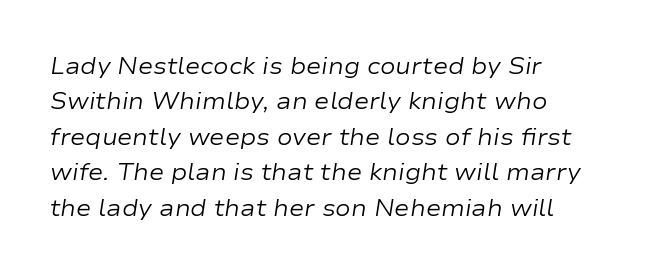
Q: Is the text bold? A: No.
Q: Is the text italic (slanted)? A: Yes, it leans right by about 9 degrees.
Q: Is the text underlined? A: No.
Q: How is the paragraph aligned? A: Left-aligned.
Q: Is the spacing between letters normal or unusually wide? A: Normal.
Q: Is the spacing between lines tight, normal or loose? A: Normal.
